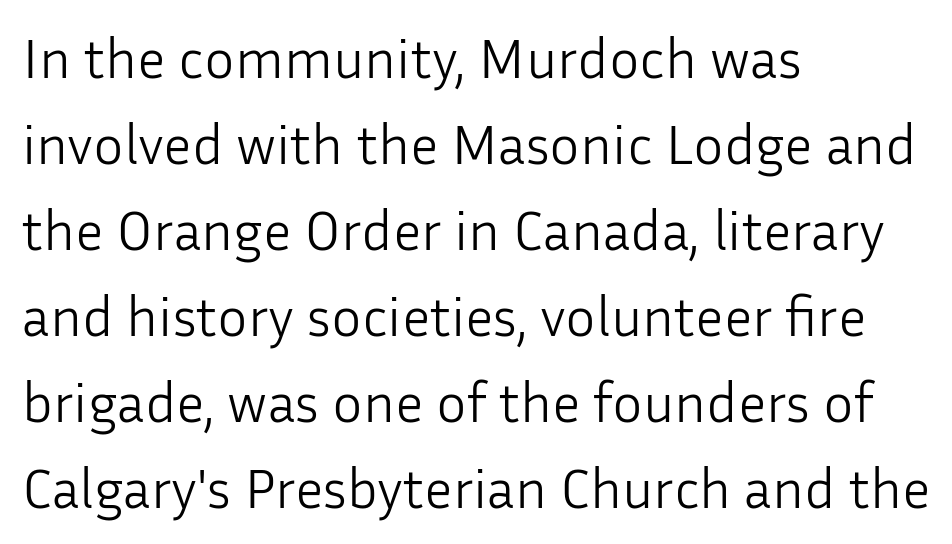
The image shows 57 px light sans-serif type, upright; set left-aligned, normal line spacing (1.51x), normal letter spacing, not underlined; low stroke contrast and a medium x-height.
